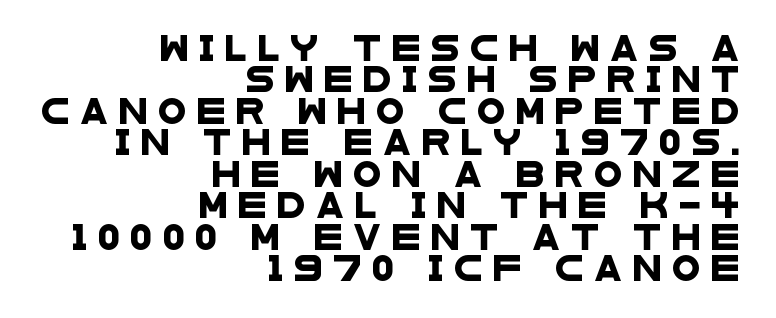
The rendering inserts visible extra space after every character. Layout note: lines flush right. Underline: absent.
